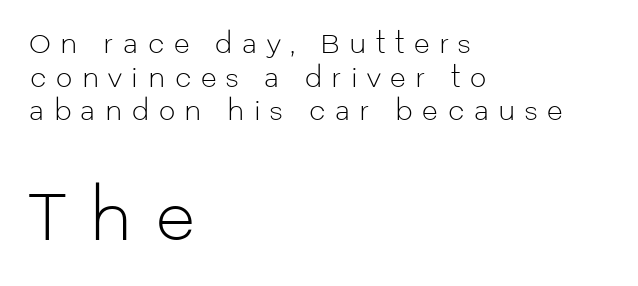
The image shows 65 px light sans-serif type, upright; set left-aligned, normal line spacing (1.29x), unusually wide letter spacing (+0.36 em), not underlined; the second (bottom) block is 2.5x larger; low stroke contrast and a medium x-height.
